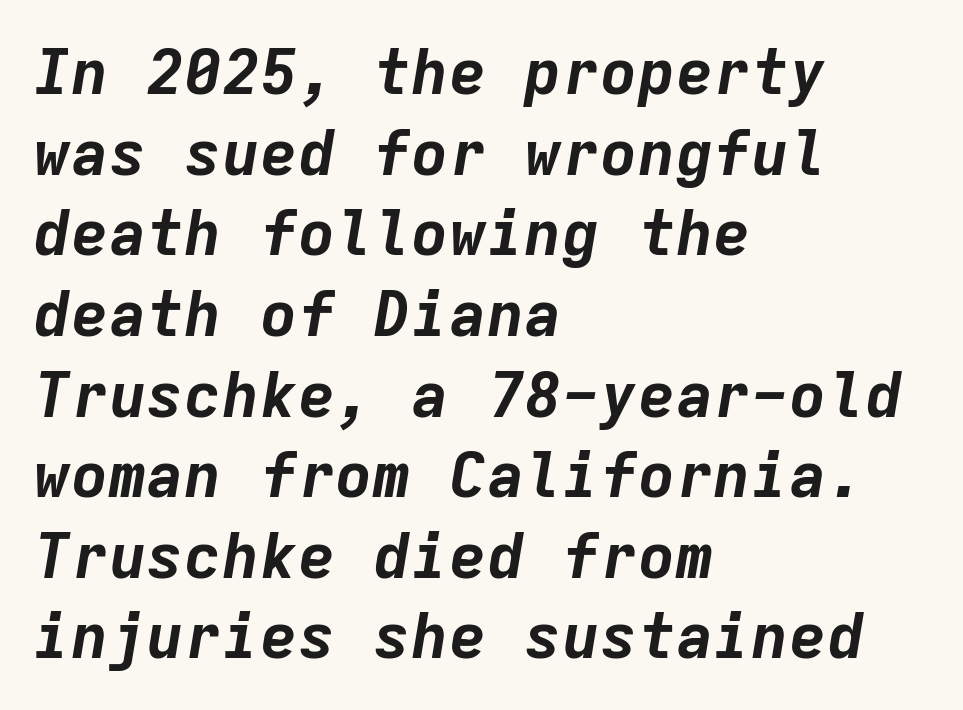
This sample has the even, mechanical cadence of fixed-width lettering. I'd describe the lettering as bold — thick and assertive. Vertically, the passage feels balanced, rows spaced as you'd expect. One-word summary of the alignment: left. The lettering tilts uniformly, giving the passage an italic look.
